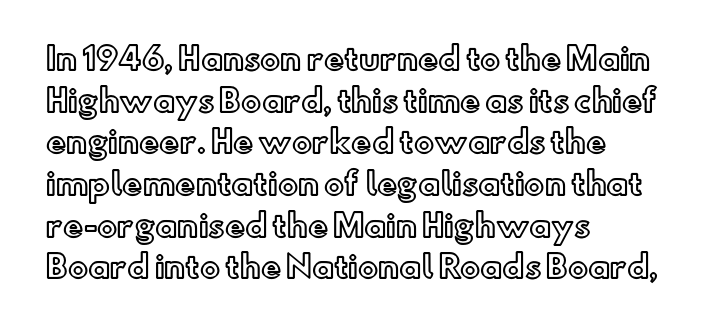
Is the letter spacing exaggerated? No — it looks like the ordinary default. The space beneath each line is pristine and unruled. Visually the block forms a straight wall on the left and a jagged coastline on the right. Ordinary non-slanted type is in use. The rows are spaced the way most documents space them. The passage shown is typed in a proportional face where columns would drift.
